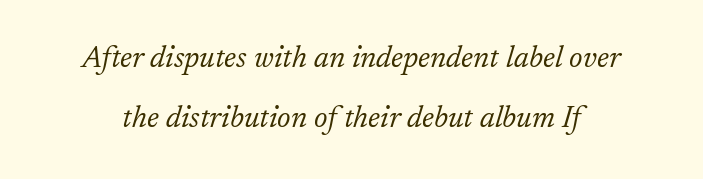
Nobody drew a line under any word here. Note the varied advance widths — an 'i' is clearly narrower than an 'm'. These lines were composed using italics. The type is set solid horizontally, with unmodified tracking. Examine the stroke ends and you'll spot serifs.
